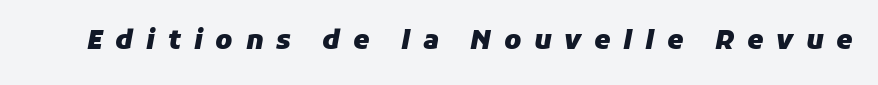
{"italic": "yes", "lean": "right", "slant_degrees": 11, "bold": "yes", "underline": "no", "letter_spacing": "wide", "letter_spacing_em": 0.49, "glyph_px": 26}
